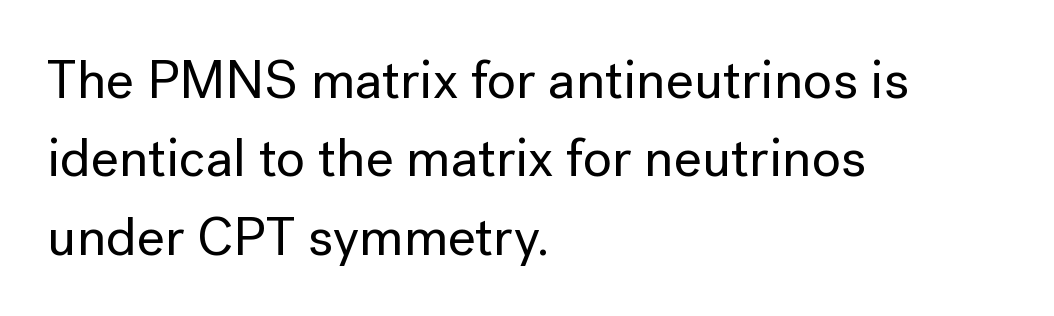
Q: Is the text italic (slanted)? A: No, it is upright.
Q: Is the typeface a serif or a sans-serif typeface? A: Sans-serif.
Q: Is the text underlined? A: No.
Q: How is the paragraph aligned? A: Left-aligned.
Q: Is the spacing between letters normal or unusually wide? A: Normal.
Q: Is the spacing between lines tight, normal or loose? A: Normal.
Q: Width (condensed, normal, or wide)? A: Normal.
Q: Stroke contrast? A: Low.
Q: x-height? A: Medium.
Q: Monospaced? A: No.
